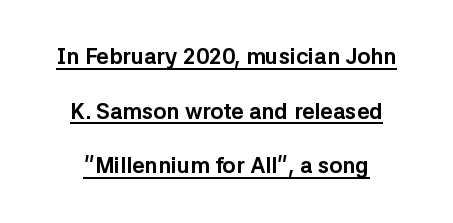
Q: Is the text bold? A: Yes.
Q: Is the text italic (slanted)? A: No, it is upright.
Q: Is the text underlined? A: Yes.
Q: Is the spacing between letters normal or unusually wide? A: Normal.
Q: Is the spacing between lines tight, normal or loose? A: Loose.
